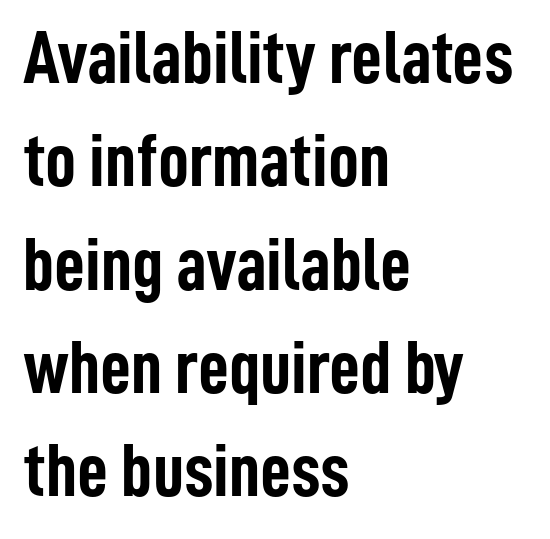
{"serif": "no", "italic": "no", "bold": "yes", "weight": "semibold", "width": "condensed", "stroke_contrast": "low", "x_height": "medium", "monospaced": "no", "underline": "no", "align": "left", "line_spacing": "normal", "line_spacing_ratio": 1.36, "letter_spacing": "normal", "letter_spacing_em": 0.0, "glyph_px": 76}
